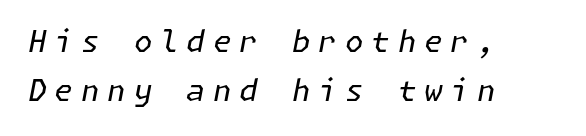
The cut favours lightness, reaching ordinary text weight at its darkest. The paragraph has a hard left edge and a soft right edge. The area under the type is left untouched. The face used here has a pronounced slope to its letters. In terms of leading, this rendering sits right in the middle. Observe the wide spacing: letters keep a clear distance from each other.
